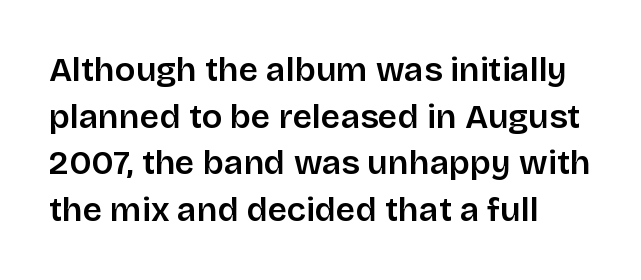
{"serif": "no", "italic": "no", "width": "normal", "stroke_contrast": "low", "x_height": "large", "monospaced": "no", "underline": "no", "line_spacing": "normal", "line_spacing_ratio": 1.37, "letter_spacing": "normal", "letter_spacing_em": 0.0, "glyph_px": 34}
